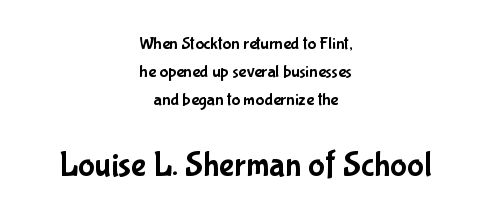
Default kerning and tracking; the words read as compact shapes. Reading top to bottom, the characters get bigger at the block break. Nobody drew a line under any word here. Think of a printed novel: that variable character pitch is what you see here. The passage shown stacks its lines at a standard gap. Characters remain perfectly vertical along every line.
